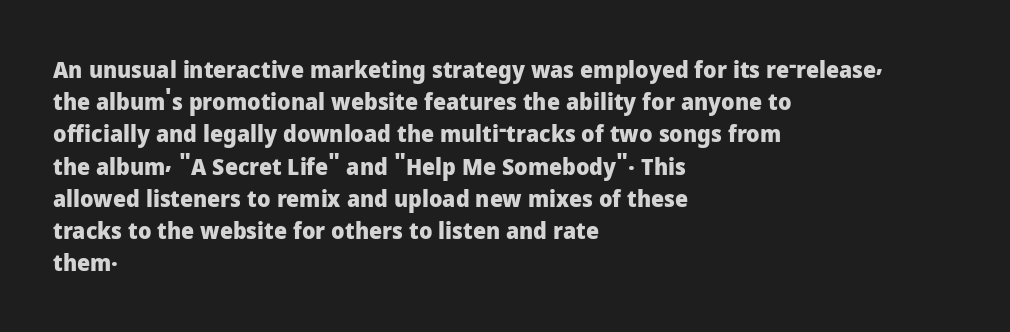
Q: Is the text bold? A: Yes.
Q: Is the text italic (slanted)? A: No, it is upright.
Q: Is the text underlined? A: No.
Q: How is the paragraph aligned? A: Left-aligned.
Q: Is the spacing between letters normal or unusually wide? A: Normal.
Q: Is the spacing between lines tight, normal or loose? A: Normal.
